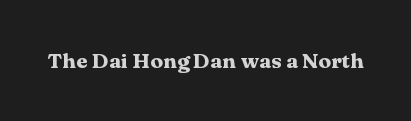
The image shows 21 px bold type, upright; set normal letter spacing, not underlined.
